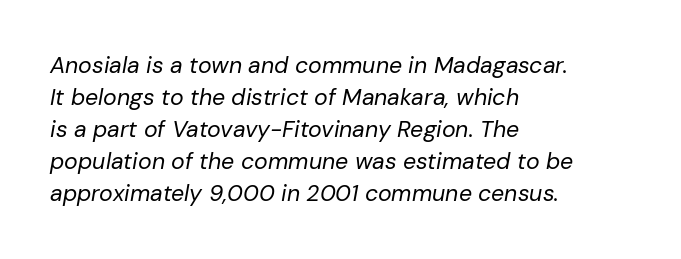
{"italic": "yes", "lean": "right", "slant_degrees": 10, "bold": "no", "underline": "no", "align": "left", "line_spacing": "normal", "line_spacing_ratio": 1.39, "letter_spacing": "normal", "letter_spacing_em": 0.0, "glyph_px": 23}
